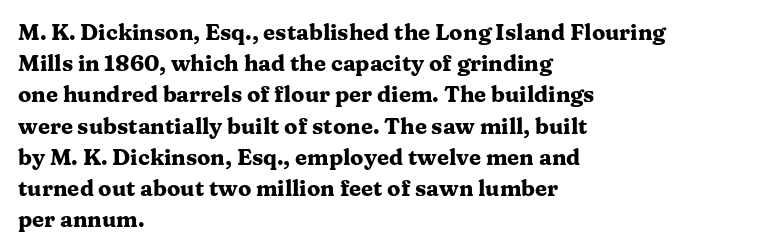
The image shows 22 px bold type, upright; set left-aligned, normal line spacing (1.42x), normal letter spacing, not underlined.
